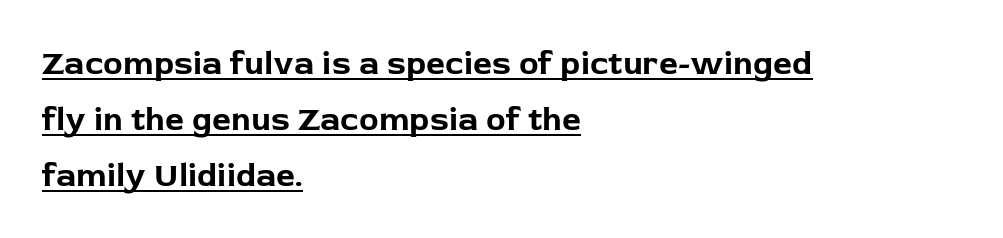
Q: Is the text bold? A: Yes.
Q: Is the text italic (slanted)? A: No, it is upright.
Q: Is the typeface a serif or a sans-serif typeface? A: Sans-serif.
Q: Is the text underlined? A: Yes.
Q: How is the paragraph aligned? A: Left-aligned.
Q: Is the spacing between letters normal or unusually wide? A: Normal.
Q: Is the spacing between lines tight, normal or loose? A: Normal.
Q: Width (condensed, normal, or wide)? A: Normal.
Q: Stroke contrast? A: Low.
Q: x-height? A: Medium.
Q: Monospaced? A: No.
